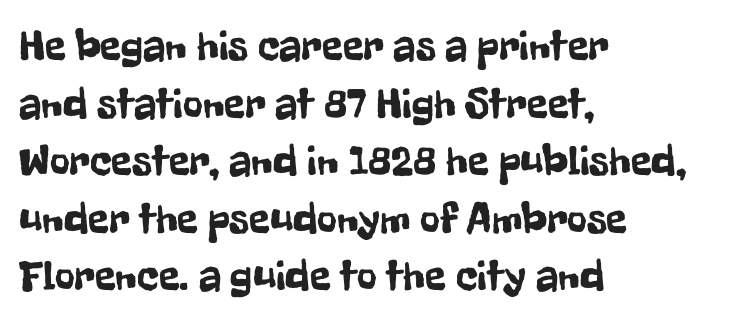
The strip under each line holds only bare page. Whoever set this chose a conventional vertical rhythm. The specimen reads as upright at a glance. The rendering uses natural spacing where letterforms have individual widths.
